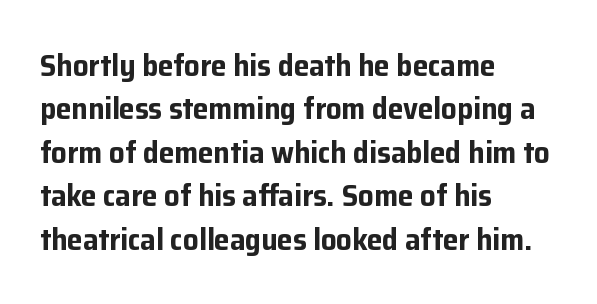
{"serif": "no", "italic": "no", "bold": "yes", "weight": "bold", "width": "normal", "stroke_contrast": "low", "x_height": "medium", "monospaced": "no", "underline": "no", "align": "left", "line_spacing": "normal", "line_spacing_ratio": 1.4, "letter_spacing": "normal", "letter_spacing_em": 0.0, "glyph_px": 31}
